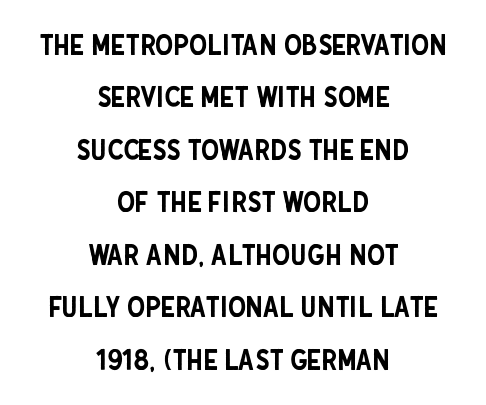
Q: Is the text italic (slanted)? A: No, it is upright.
Q: Is the typeface a serif or a sans-serif typeface? A: Sans-serif.
Q: Is the text underlined? A: No.
Q: How is the paragraph aligned? A: Centered.
Q: Is the spacing between letters normal or unusually wide? A: Normal.
Q: Width (condensed, normal, or wide)? A: Condensed.
Q: Stroke contrast? A: Low.
Q: x-height? A: Large.
Q: Monospaced? A: No.
